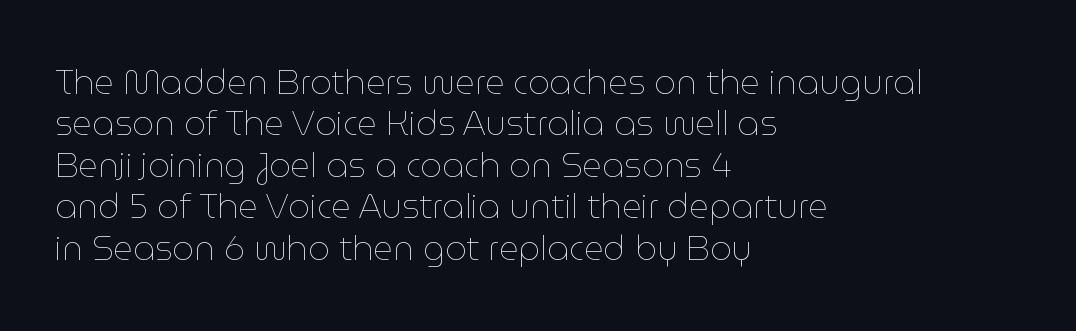
The image shows 34 px thin type, upright; set left-aligned, line spacing 1.22x, normal letter spacing, not underlined; low stroke contrast and a medium x-height.
